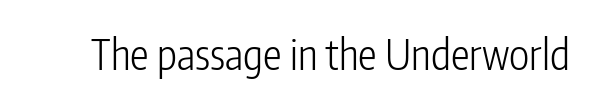
Q: Is the text bold? A: No.
Q: Is the text italic (slanted)? A: No, it is upright.
Q: Is the typeface a serif or a sans-serif typeface? A: Sans-serif.
Q: Is the text underlined? A: No.
Q: Is the spacing between letters normal or unusually wide? A: Normal.
Q: Width (condensed, normal, or wide)? A: Condensed.
Q: Stroke contrast? A: Low.
Q: x-height? A: Medium.
Q: Monospaced? A: No.
